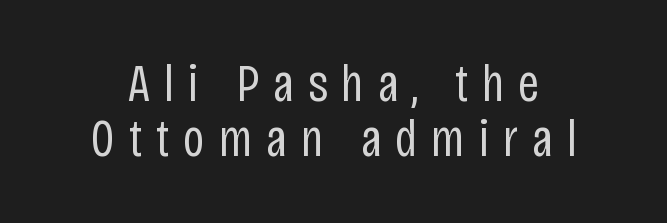
{"serif": "no", "italic": "no", "bold": "no", "weight": "regular", "width": "condensed", "stroke_contrast": "low", "x_height": "large", "monospaced": "no", "underline": "no", "line_spacing": "tight", "line_spacing_ratio": 1.04, "letter_spacing": "wide", "letter_spacing_em": 0.26, "glyph_px": 53}
